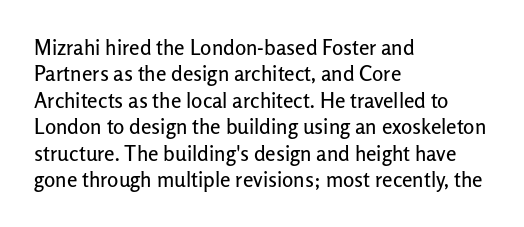
Is there much room between lines? A standard amount, neither cramped nor airy. The line texture is even and compact thanks to regular tracking. In terms of posture, this sample is upright. The paragraph has a hard left edge and a soft right edge. The strip under each line holds only bare page.
